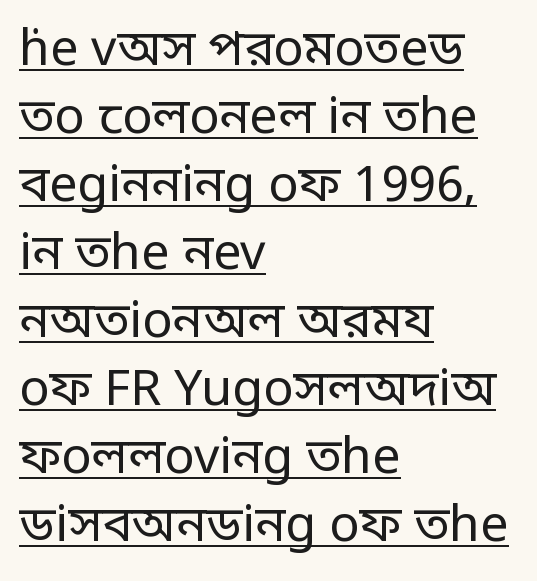
Q: Is the text bold? A: No.
Q: Is the text italic (slanted)? A: No, it is upright.
Q: Is the typeface a serif or a sans-serif typeface? A: Sans-serif.
Q: Is the text underlined? A: Yes.
Q: How is the paragraph aligned? A: Left-aligned.
Q: Is the spacing between letters normal or unusually wide? A: Normal.
Q: Is the spacing between lines tight, normal or loose? A: Normal.
Q: Width (condensed, normal, or wide)? A: Condensed.
Q: Stroke contrast? A: Low.
Q: Monospaced? A: No.
